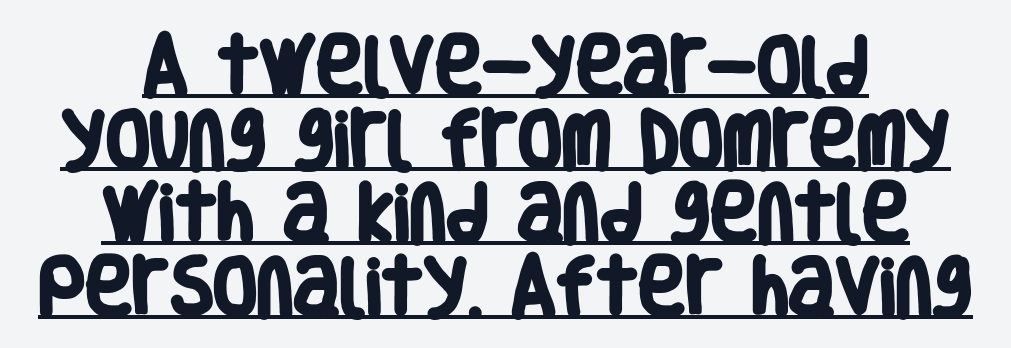
{"serif": "no", "bold": "yes", "weight": "heavy", "width": "condensed", "stroke_contrast": "low", "x_height": "large", "monospaced": "no", "underline": "yes", "align": "center", "line_spacing": "tight", "line_spacing_ratio": 1.15, "letter_spacing": "normal", "letter_spacing_em": 0.0, "glyph_px": 64}
